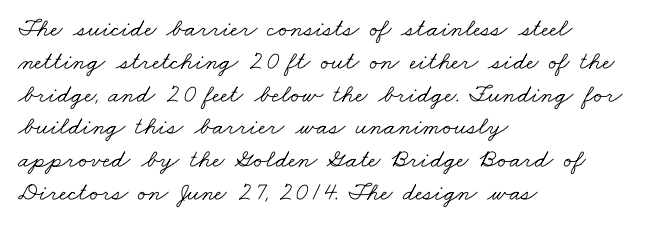
The image shows 26 px text type; set left-aligned, normal line spacing (1.26x), normal letter spacing, not underlined.
